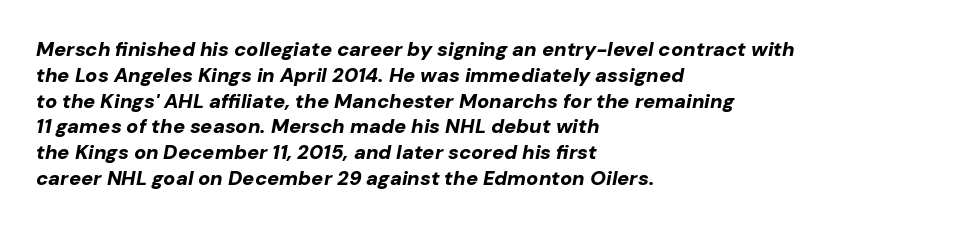
Q: Is the text bold? A: Yes.
Q: Is the text italic (slanted)? A: Yes, it leans right by about 10 degrees.
Q: Is the text underlined? A: No.
Q: How is the paragraph aligned? A: Left-aligned.
Q: Is the spacing between letters normal or unusually wide? A: Normal.
Q: Is the spacing between lines tight, normal or loose? A: Normal.
